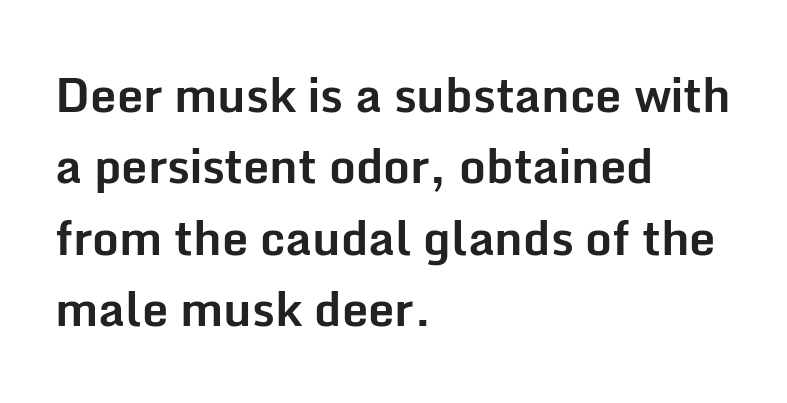
Q: Is the text bold? A: Yes.
Q: Is the text italic (slanted)? A: No, it is upright.
Q: Is the typeface a serif or a sans-serif typeface? A: Sans-serif.
Q: Is the text underlined? A: No.
Q: How is the paragraph aligned? A: Left-aligned.
Q: Is the spacing between letters normal or unusually wide? A: Normal.
Q: Is the spacing between lines tight, normal or loose? A: Normal.
Q: Width (condensed, normal, or wide)? A: Normal.
Q: Stroke contrast? A: Low.
Q: x-height? A: Medium.
Q: Monospaced? A: No.
